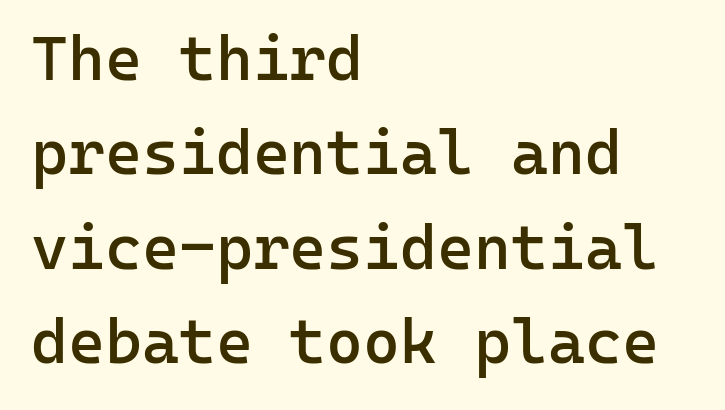
Q: Is the text bold? A: Semi-bold.
Q: Is the text italic (slanted)? A: No, it is upright.
Q: Is the typeface a serif or a sans-serif typeface? A: Sans-serif.
Q: Is the text underlined? A: No.
Q: How is the paragraph aligned? A: Left-aligned.
Q: Is the spacing between letters normal or unusually wide? A: Normal.
Q: Is the spacing between lines tight, normal or loose? A: Normal.
Q: Width (condensed, normal, or wide)? A: Normal.
Q: Stroke contrast? A: Low.
Q: x-height? A: Medium.
Q: Monospaced? A: Yes.
